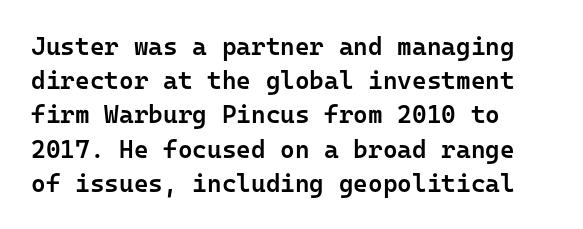
The image shows 25 px text type, upright; set normal line spacing (1.37x), normal letter spacing, not underlined.
